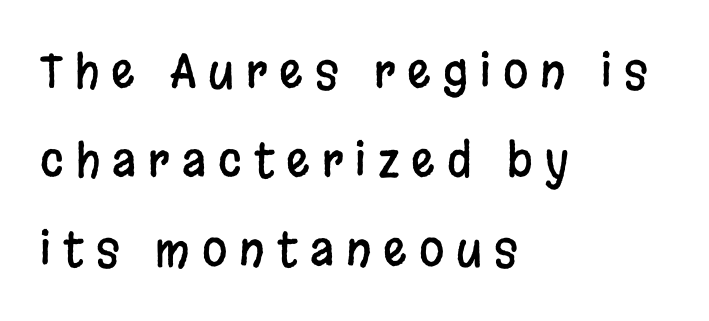
Q: Is the text italic (slanted)? A: No, it is upright.
Q: Is the typeface a serif or a sans-serif typeface? A: Sans-serif.
Q: Is the text underlined? A: No.
Q: How is the paragraph aligned? A: Left-aligned.
Q: Is the spacing between letters normal or unusually wide? A: Unusually wide.
Q: Is the spacing between lines tight, normal or loose? A: Loose.
Q: Width (condensed, normal, or wide)? A: Condensed.
Q: Stroke contrast? A: Low.
Q: x-height? A: Large.
Q: Monospaced? A: No.
